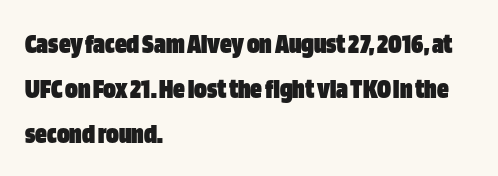
The image shows 29 px heavy, condensed sans-serif type, upright; set left-aligned, normal line spacing (1.56x), normal letter spacing, not underlined; low stroke contrast and a large x-height.
